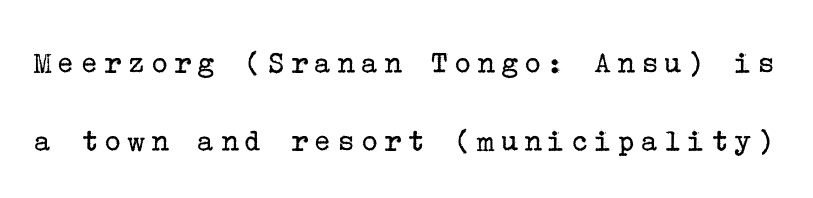
No italicization has been applied; the sample stays upright. The font sits on the lighter half of the weight spectrum, regular included. The rendering uses a large line-height, opening up the rows. The letters carry serifs — small finishing strokes at the ends of their stems. Underline: absent.
